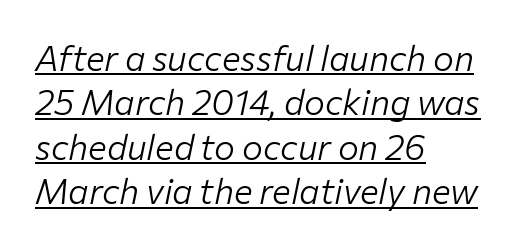
{"italic": "yes", "lean": "right", "slant_degrees": 12, "bold": "no", "weight": "light", "width": "normal", "stroke_contrast": "low", "x_height": "medium", "monospaced": "no", "underline": "yes", "align": "left", "line_spacing": "normal", "line_spacing_ratio": 1.27, "letter_spacing": "normal", "letter_spacing_em": 0.0, "glyph_px": 35}
